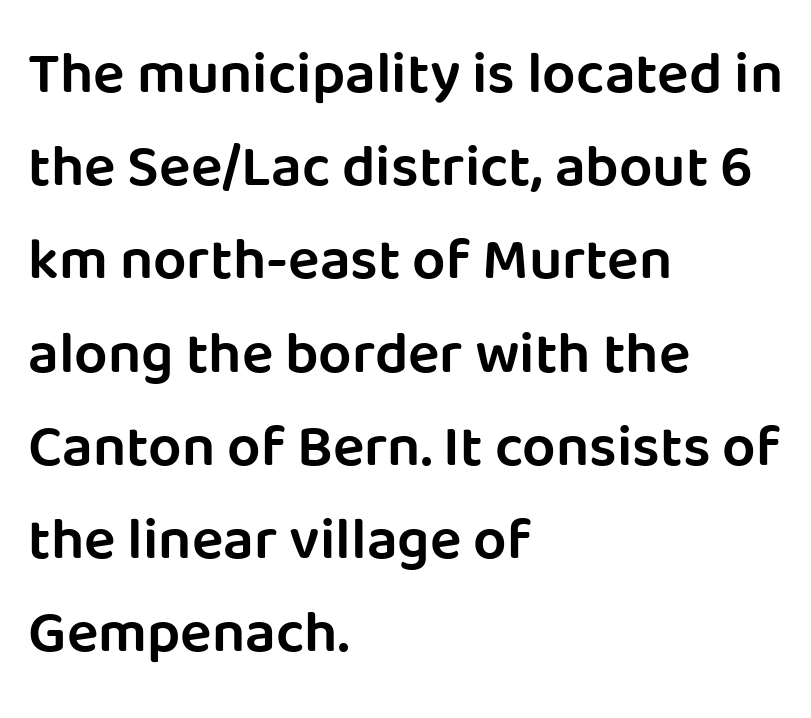
{"serif": "no", "italic": "no", "bold": "semi", "weight": "semibold", "width": "normal", "stroke_contrast": "low", "x_height": "large", "monospaced": "no", "underline": "no", "align": "left", "line_spacing": "normal", "line_spacing_ratio": 1.58, "letter_spacing": "normal", "letter_spacing_em": 0.0, "glyph_px": 59}
